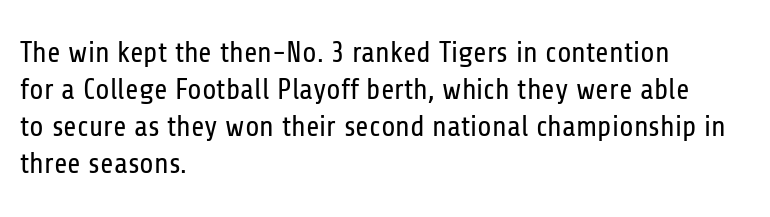
{"serif": "no", "italic": "no", "bold": "no", "weight": "regular", "width": "condensed", "stroke_contrast": "low", "x_height": "medium", "monospaced": "no", "underline": "no", "align": "left", "line_spacing": "normal", "line_spacing_ratio": 1.28, "letter_spacing": "normal", "letter_spacing_em": 0.0, "glyph_px": 29}
